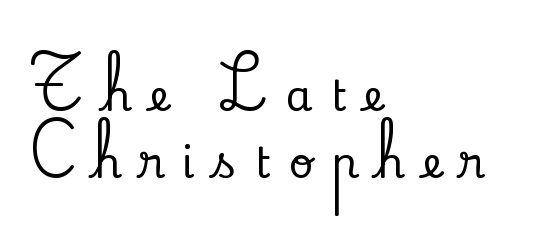
Q: Is the text italic (slanted)? A: No, it is upright.
Q: Is the typeface a serif or a sans-serif typeface? A: Serif.
Q: Is the text underlined? A: No.
Q: How is the paragraph aligned? A: Left-aligned.
Q: Is the spacing between letters normal or unusually wide? A: Unusually wide.
Q: Is the spacing between lines tight, normal or loose? A: Normal.
Q: Width (condensed, normal, or wide)? A: Normal.
Q: Stroke contrast? A: Low.
Q: x-height? A: Small.
Q: Monospaced? A: No.
